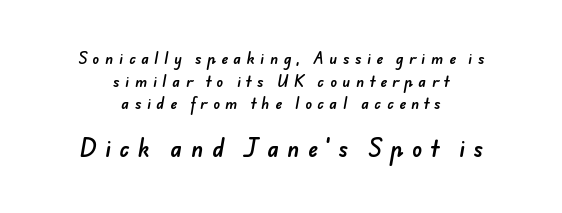
Students, note that the glyphs here are deliberately spaced far apart. Typeset on center — no edge is straight. These lines sit exactly where default settings would place them. Which of the two is more prominent by size? The second, at the bottom. Plain, unruled lines of type.
